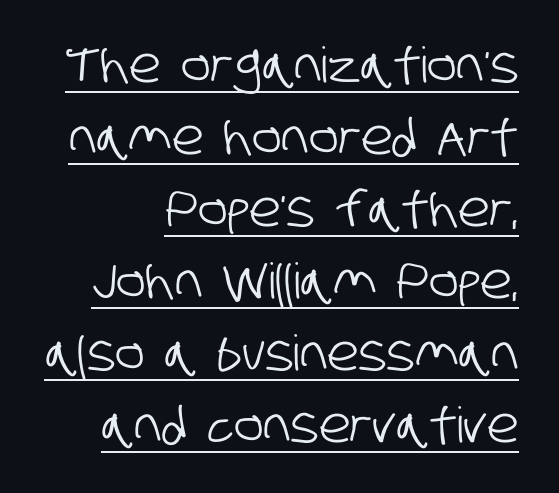
Q: Is the typeface a serif or a sans-serif typeface? A: Sans-serif.
Q: Is the text underlined? A: Yes.
Q: How is the paragraph aligned? A: Right-aligned.
Q: Is the spacing between letters normal or unusually wide? A: Normal.
Q: Is the spacing between lines tight, normal or loose? A: Normal.
Q: Width (condensed, normal, or wide)? A: Condensed.
Q: Stroke contrast? A: Low.
Q: x-height? A: Large.
Q: Monospaced? A: No.
